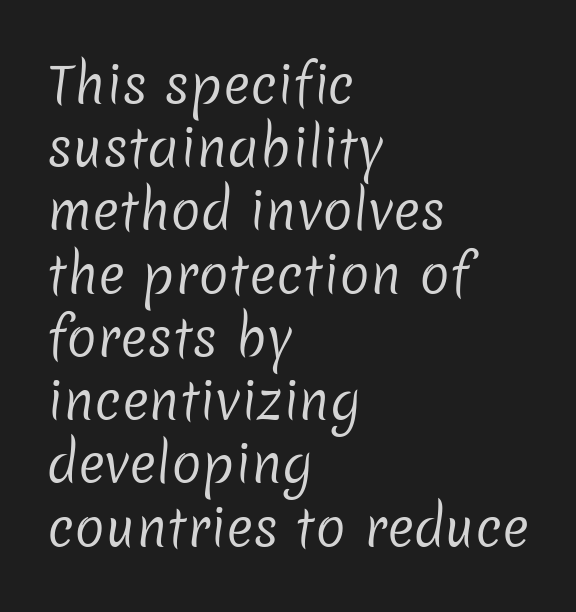
The string is rendered with underlining switched off. The strokes are not fattened; the text isn't bold. Font category for this specimen: sans-serif. Each word holds together tightly as a unit, with standard inter-letter gaps. The setting favours the left margin, as ordinary paragraphs usually do.
